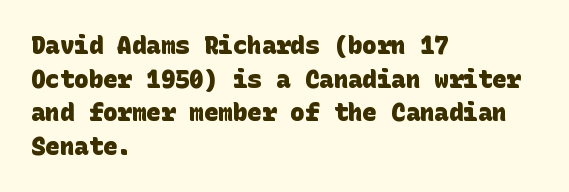
{"bold": "yes", "underline": "no", "align": "left", "line_spacing": "normal", "line_spacing_ratio": 1.4, "letter_spacing": "normal", "letter_spacing_em": 0.0, "glyph_px": 24}
